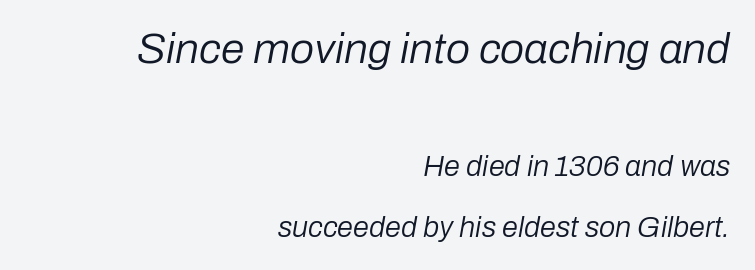
When letters slant like this, we call the style italic. Rows of type keep a wide berth in the vertical direction. Each row of text sits above clean, open space. The compositor pushed each line to the right boundary. This rendering leaves character spacing at its baseline value.
